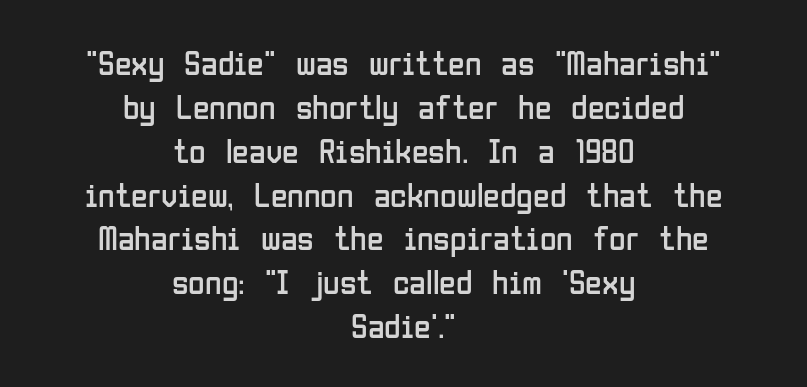
Q: Is the text bold? A: No.
Q: Is the text italic (slanted)? A: No, it is upright.
Q: Is the typeface a serif or a sans-serif typeface? A: Sans-serif.
Q: Is the text underlined? A: No.
Q: How is the paragraph aligned? A: Centered.
Q: Is the spacing between letters normal or unusually wide? A: Normal.
Q: Is the spacing between lines tight, normal or loose? A: Normal.
Q: Width (condensed, normal, or wide)? A: Condensed.
Q: Stroke contrast? A: Low.
Q: x-height? A: Medium.
Q: Monospaced? A: No.
